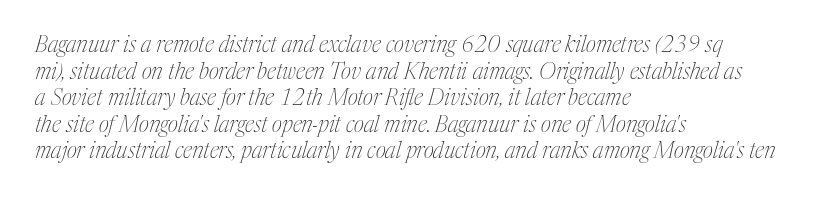
The image shows 22 px text type, italic (leaning right); set left-aligned, line spacing 1.21x, normal letter spacing, not underlined.
